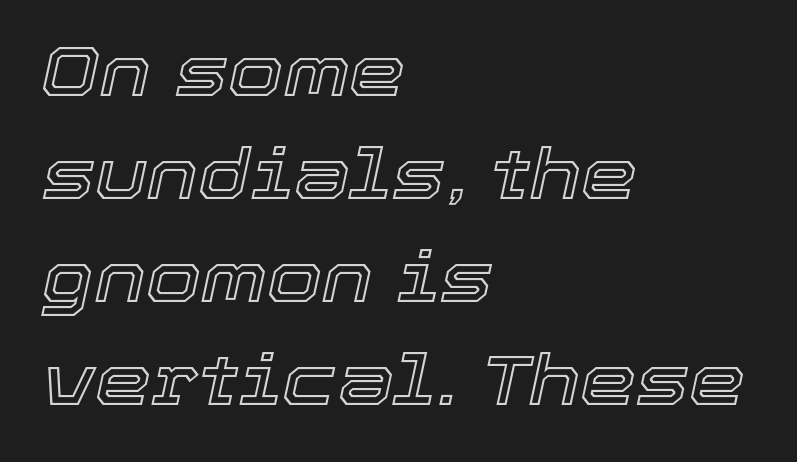
Q: Is the text italic (slanted)? A: Yes, it leans right by about 12 degrees.
Q: Is the text underlined? A: No.
Q: How is the paragraph aligned? A: Left-aligned.
Q: Is the spacing between letters normal or unusually wide? A: Normal.
Q: Is the spacing between lines tight, normal or loose? A: Normal.
Q: Width (condensed, normal, or wide)? A: Normal.
Q: x-height? A: Medium.
Q: Monospaced? A: No.
